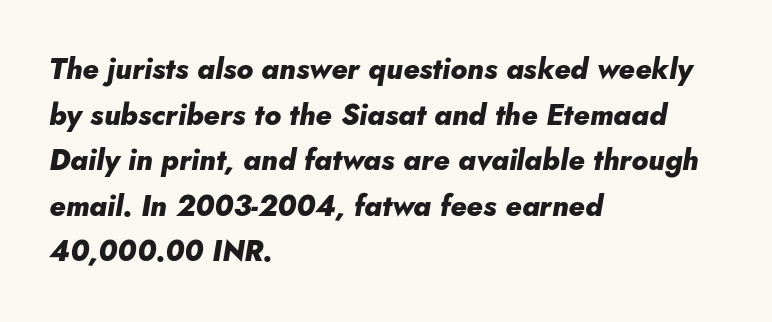
The image shows 29 px heavy type, italic (leaning right); set left-aligned, normal line spacing (1.57x), normal letter spacing, not underlined; low stroke contrast and a small x-height.
